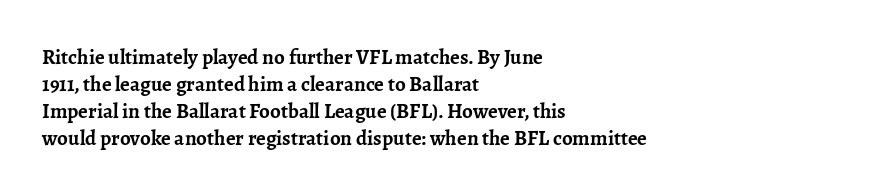
Which margin do the lines hug? The left one — the right edge is uneven. The foot of each line stays bare and open. Strokes here are thick enough to call this a true bold. Does the lettering tilt? It doesn't — this is upright. You could call the tracking neutral — neither tight nor loose. Interline gaps are of average width in this sample.
